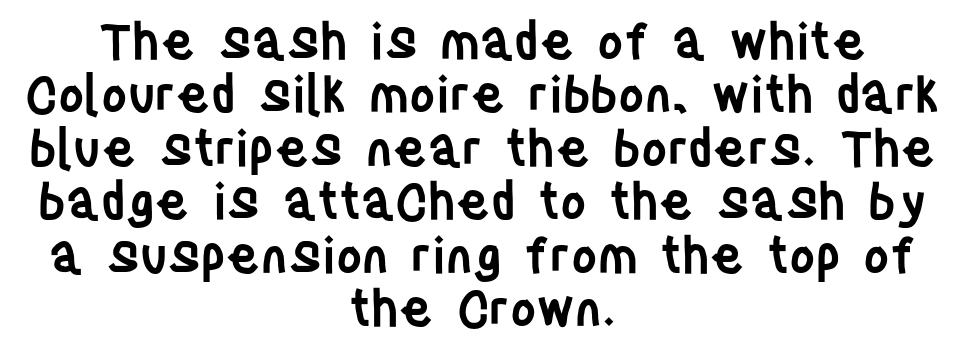
The image shows 50 px semibold, condensed sans-serif type, upright; set centered, tight line spacing (1.07x), normal letter spacing, not underlined; low stroke contrast and a large x-height.
